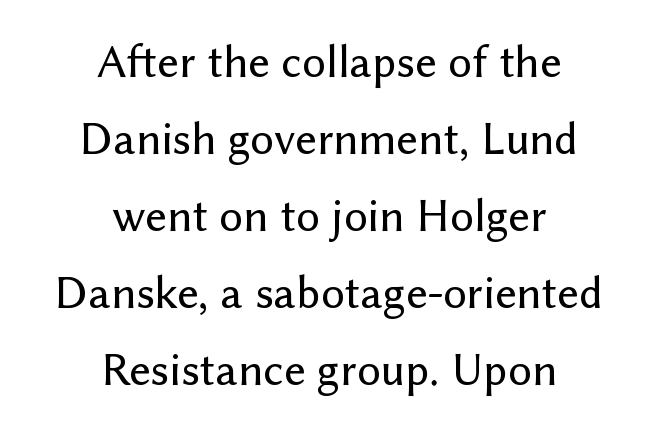
The designer went with a sans here, leaving each stem footless. This rendering leaves character spacing at its baseline value. Every row of glyphs is offset so its center matches the block's center. One glance says typical: line gaps are just what's usual. A typesetter would call this proportional, since set widths differ per character.
